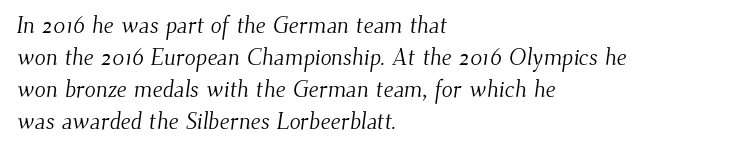
The image shows 23 px text type; set left-aligned, normal line spacing (1.39x), normal letter spacing, not underlined.
